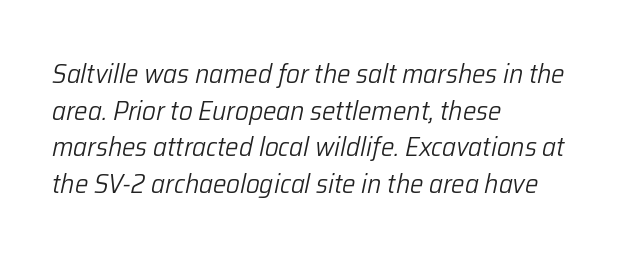
{"italic": "yes", "lean": "right", "slant_degrees": 12, "bold": "no", "underline": "no", "align": "left", "line_spacing": "normal", "line_spacing_ratio": 1.36, "letter_spacing": "normal", "letter_spacing_em": 0.0, "glyph_px": 27}
